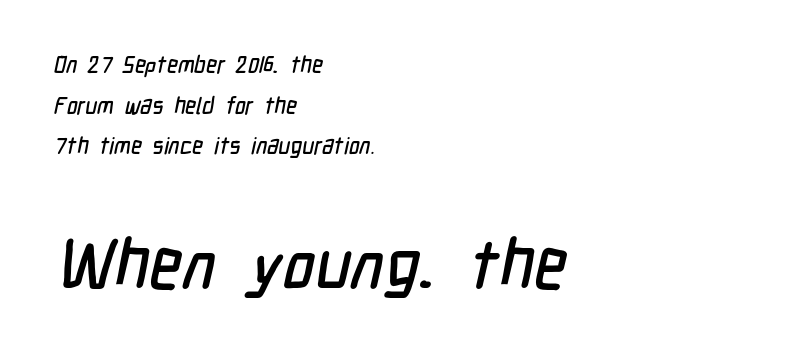
The image shows 69 px condensed sans-serif type; set left-aligned, line spacing 1.77x, normal letter spacing, not underlined; the second (bottom) block is 3.0x larger; low stroke contrast and a medium x-height.
